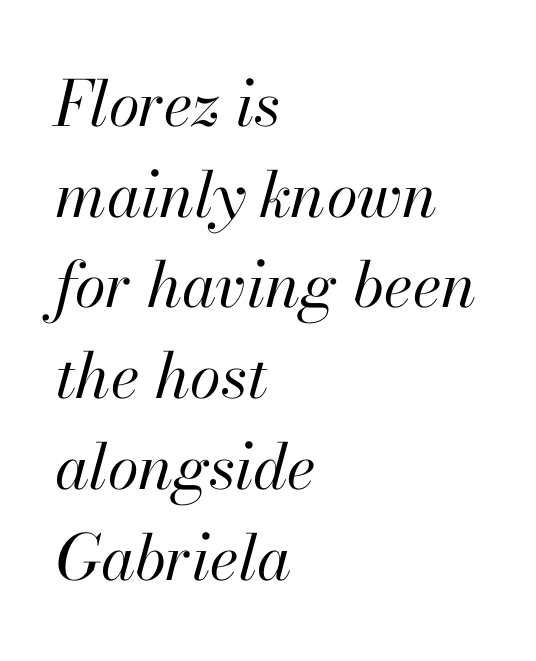
Q: Is the text bold? A: No.
Q: Is the text italic (slanted)? A: Yes, it leans right by about 13 degrees.
Q: Is the text underlined? A: No.
Q: How is the paragraph aligned? A: Left-aligned.
Q: Is the spacing between letters normal or unusually wide? A: Normal.
Q: Is the spacing between lines tight, normal or loose? A: Normal.
Q: Width (condensed, normal, or wide)? A: Normal.
Q: Stroke contrast? A: High.
Q: x-height? A: Small.
Q: Monospaced? A: No.
